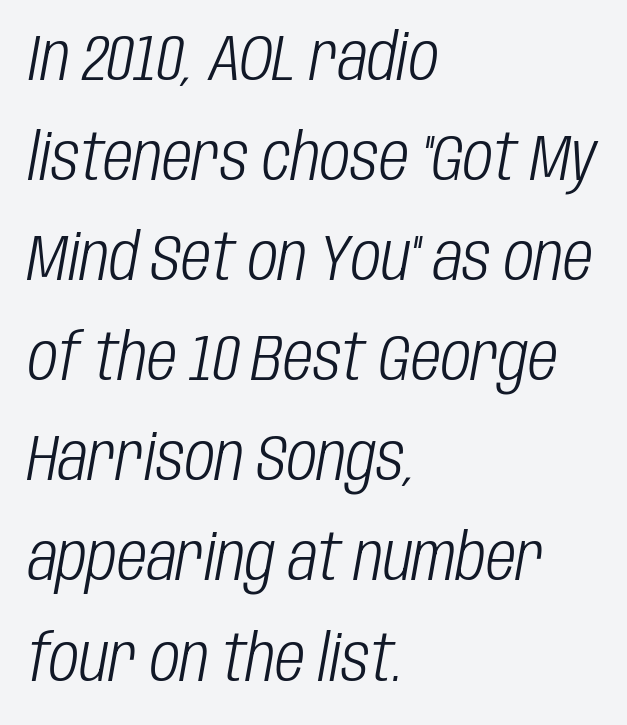
The image shows 65 px light, condensed type, italic (leaning right); set left-aligned, normal line spacing (1.54x), normal letter spacing, not underlined; low stroke contrast and a large x-height.
